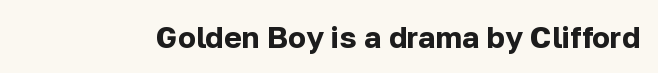
The image shows 30 px bold sans-serif type, upright; set normal letter spacing, not underlined; low stroke contrast and a medium x-height.
